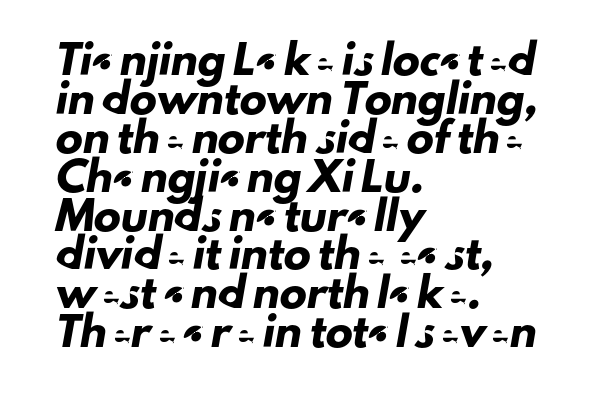
Short note: letters normally spaced. Baseline-to-baseline distance is the conventional proportion of letter height. Short and long lines alike share a common starting point at left. A clean baseline with only descenders dipping below it.
